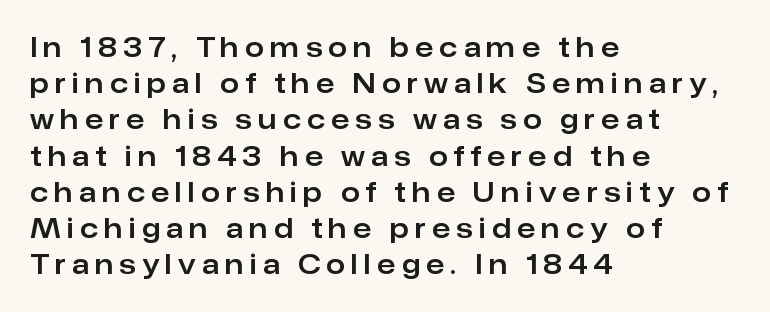
Q: Is the text italic (slanted)? A: No, it is upright.
Q: Is the text underlined? A: No.
Q: How is the paragraph aligned? A: Left-aligned.
Q: Is the spacing between letters normal or unusually wide? A: Unusually wide.
Q: Is the spacing between lines tight, normal or loose? A: Normal.
